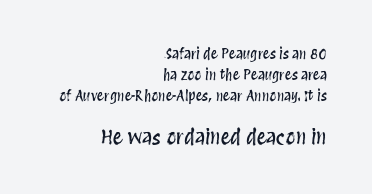
The image shows 20 px text type, upright; set right-aligned, normal line spacing (1.49x), normal letter spacing, not underlined; the second (bottom) block is 1.43x larger.
